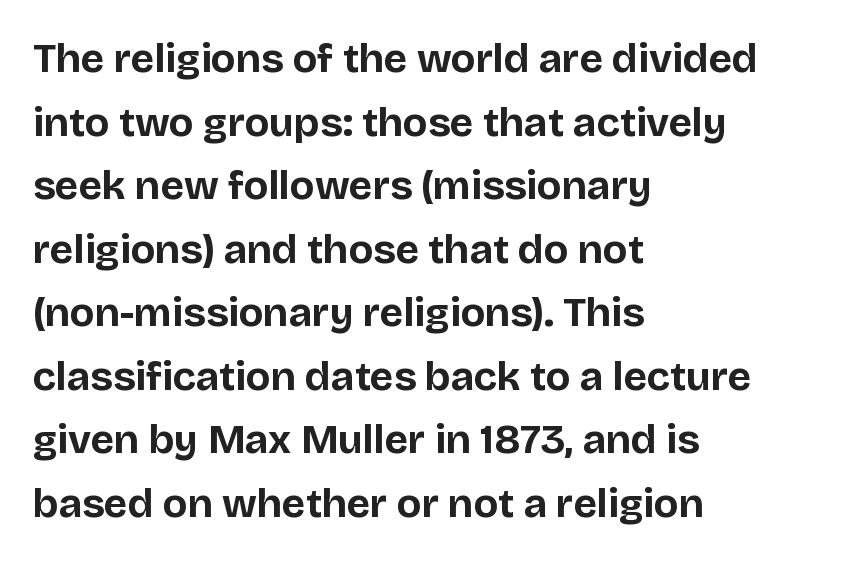
{"serif": "no", "italic": "no", "bold": "yes", "weight": "bold", "width": "normal", "stroke_contrast": "low", "x_height": "large", "monospaced": "no", "underline": "no", "align": "left", "line_spacing": "normal", "line_spacing_ratio": 1.55, "letter_spacing": "normal", "letter_spacing_em": 0.0, "glyph_px": 41}
